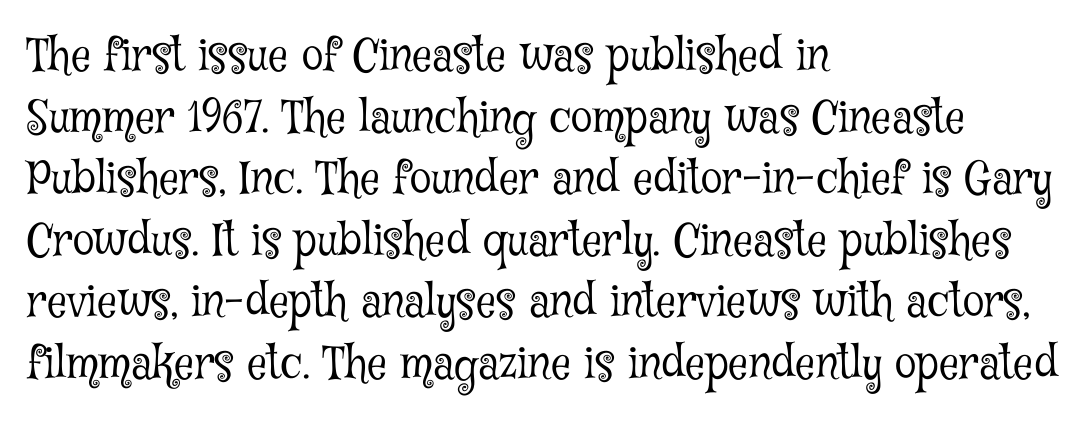
Q: Is the text bold? A: No.
Q: Is the text italic (slanted)? A: No, it is upright.
Q: Is the typeface a serif or a sans-serif typeface? A: Serif.
Q: Is the text underlined? A: No.
Q: How is the paragraph aligned? A: Left-aligned.
Q: Is the spacing between letters normal or unusually wide? A: Normal.
Q: Is the spacing between lines tight, normal or loose? A: Normal.
Q: Width (condensed, normal, or wide)? A: Condensed.
Q: Stroke contrast? A: Low.
Q: x-height? A: Medium.
Q: Monospaced? A: No.
